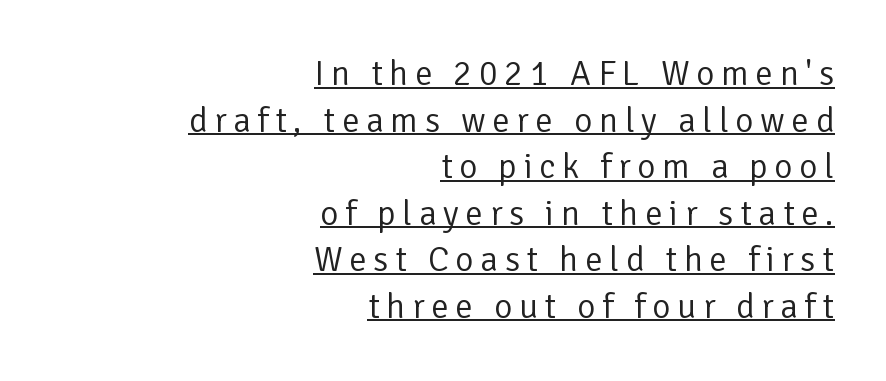
Q: Is the text bold? A: No.
Q: Is the text italic (slanted)? A: No, it is upright.
Q: Is the typeface a serif or a sans-serif typeface? A: Sans-serif.
Q: Is the text underlined? A: Yes.
Q: How is the paragraph aligned? A: Right-aligned.
Q: Is the spacing between lines tight, normal or loose? A: Normal.
Q: Width (condensed, normal, or wide)? A: Normal.
Q: Stroke contrast? A: Low.
Q: x-height? A: Medium.
Q: Monospaced? A: No.
